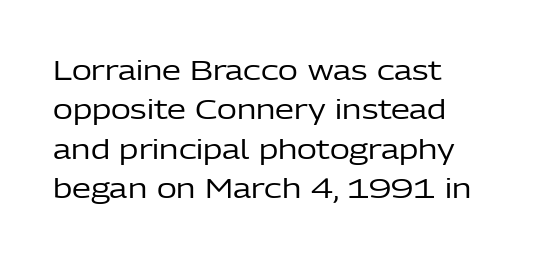
Quick note: not italic, upright. Is the stroke heavy? The answer is a plain regular-or-lighter. The setting favours the left margin, as ordinary paragraphs usually do. Has an underline been added? It has not. Tracking here is standard; glyphs follow each other at the usual distance. Line spacing here is normal.
